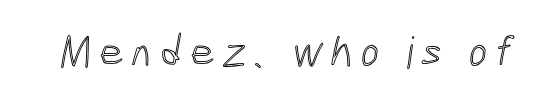
{"width": "condensed", "x_height": "medium", "monospaced": "no", "underline": "no", "glyph_px": 44}
